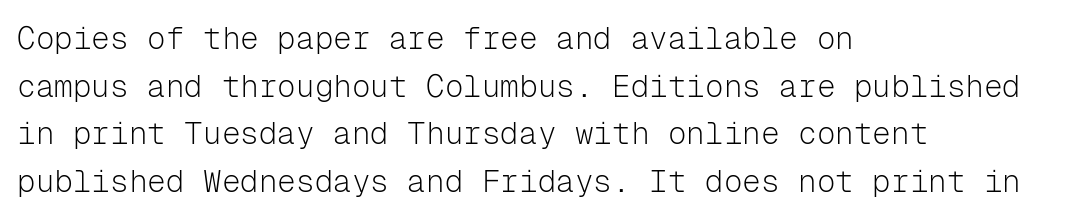
{"serif": "no", "italic": "no", "bold": "no", "weight": "light", "width": "normal", "stroke_contrast": "low", "x_height": "medium", "monospaced": "yes", "underline": "no", "align": "left", "line_spacing": "normal", "line_spacing_ratio": 1.54, "letter_spacing": "normal", "letter_spacing_em": 0.0, "glyph_px": 31}
